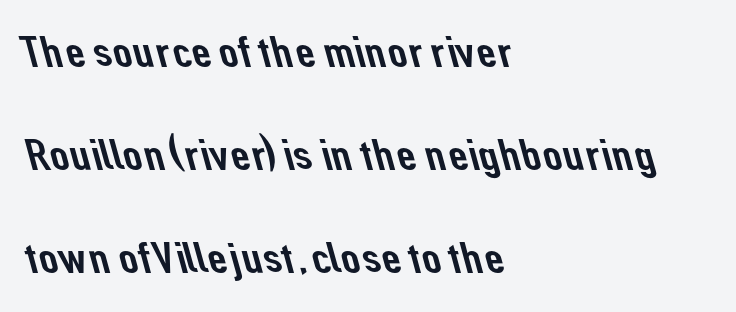
All the whitespace from short lines collects on the right. Plain, unruled lines of type. Is this a fixed-width face? No — the glyphs have proportional, varying widths. The glyphs in this specimen are sans serif. A typesetter would call this leading open, well beyond the default.
